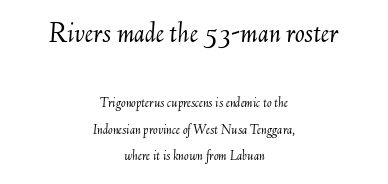
This is not heavy type; no bold has been used. The letters advance in unequal steps, a hallmark of proportional type. The lines in this sample share a center point and differ in where they start and stop. Each word holds together tightly as a unit, with standard inter-letter gaps. Each new line begins a long way beneath the previous one.
